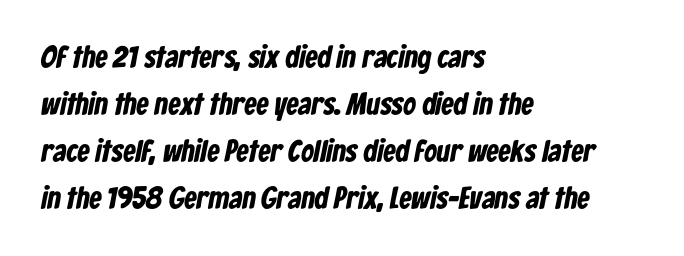
{"serif": "no", "bold": "yes", "weight": "bold", "width": "condensed", "stroke_contrast": "low", "x_height": "medium", "monospaced": "no", "underline": "no", "align": "left", "line_spacing": "normal", "line_spacing_ratio": 1.52, "letter_spacing": "normal", "letter_spacing_em": 0.0, "glyph_px": 31}
